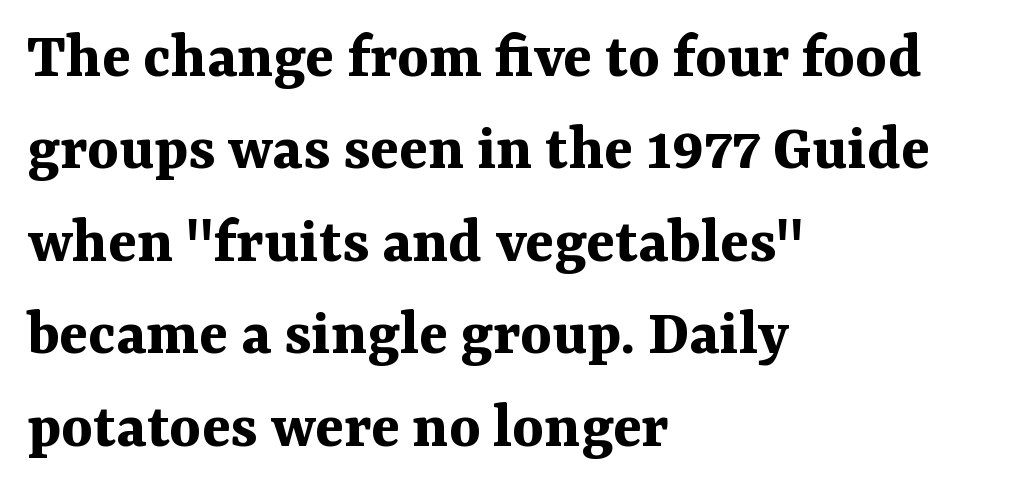
Characters remain perfectly vertical along every line. Is the block centered? No — it sits flush against the left margin. This sample has the flowing, uneven cadence of proportional lettering. The passage shown has conventional tracking throughout. The words here are not underlined.
